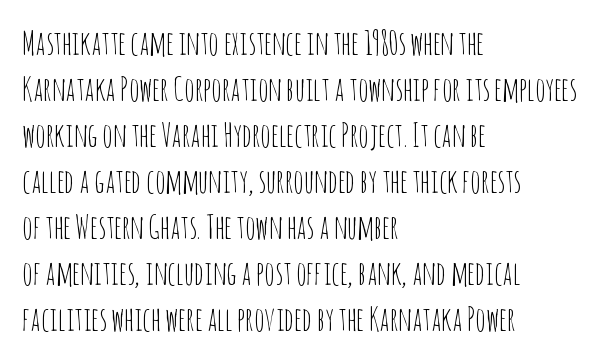
{"serif": "no", "italic": "no", "bold": "no", "weight": "thin", "width": "condensed", "stroke_contrast": "low", "x_height": "large", "monospaced": "no", "underline": "no", "align": "left", "line_spacing": "normal", "line_spacing_ratio": 1.44, "letter_spacing": "normal", "letter_spacing_em": 0.0, "glyph_px": 32}
